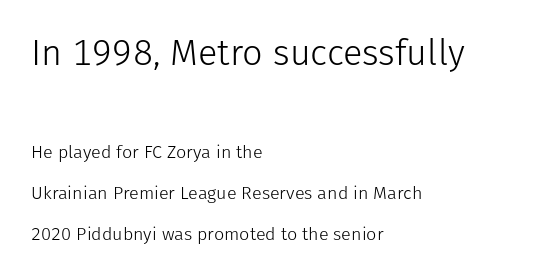
{"serif": "no", "italic": "no", "bold": "no", "weight": "light", "width": "normal", "stroke_contrast": "low", "x_height": "medium", "monospaced": "no", "underline": "no", "align": "left", "line_spacing": "loose", "line_spacing_ratio": 2.26, "letter_spacing": "normal", "letter_spacing_em": 0.0, "larger_block": "first", "size_ratio": 2.0, "glyph_px": 36}
